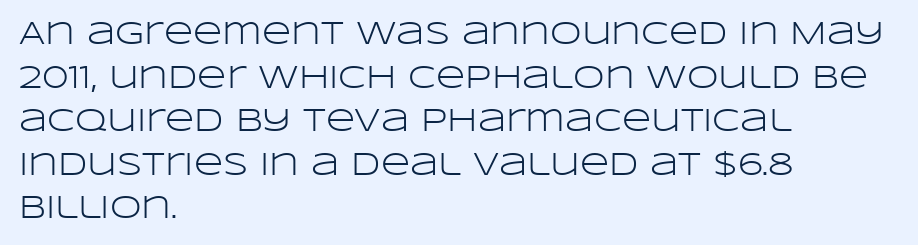
{"serif": "no", "italic": "no", "bold": "no", "weight": "light", "width": "wide", "stroke_contrast": "low", "x_height": "large", "monospaced": "no", "underline": "no", "align": "left", "line_spacing": "normal", "line_spacing_ratio": 1.36, "letter_spacing": "normal", "letter_spacing_em": 0.0, "glyph_px": 32}
